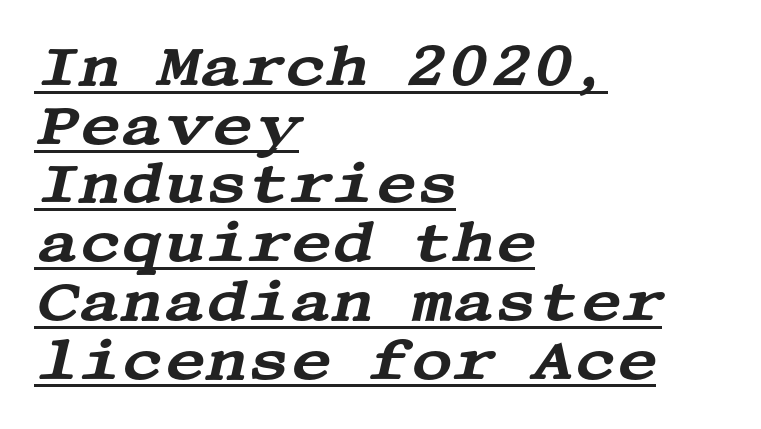
The image shows 57 px wide serif type, italic (leaning right); set left-aligned, tight line spacing (1.03x), normal letter spacing, underlined; medium stroke contrast and a large x-height.
